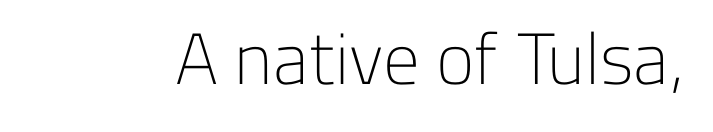
{"serif": "no", "italic": "no", "bold": "no", "weight": "light", "width": "normal", "stroke_contrast": "low", "x_height": "medium", "monospaced": "no", "underline": "no", "letter_spacing": "normal", "letter_spacing_em": 0.0, "glyph_px": 73}
